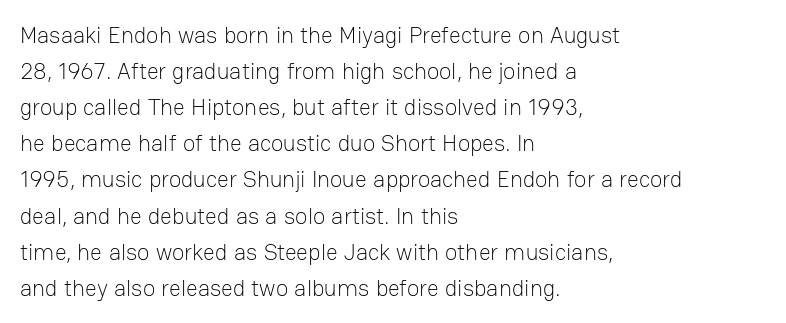
The image shows 23 px text type, upright; set left-aligned, normal line spacing (1.57x), normal letter spacing, not underlined.
